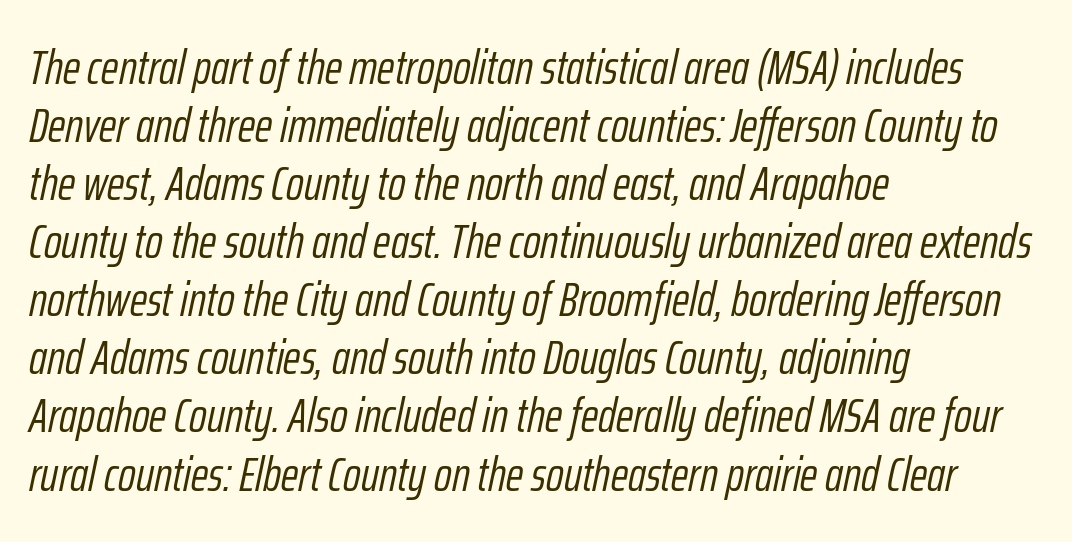
The image shows 48 px light, condensed type, italic (leaning right); set left-aligned, line spacing 1.21x, normal letter spacing, not underlined; low stroke contrast and a medium x-height.
